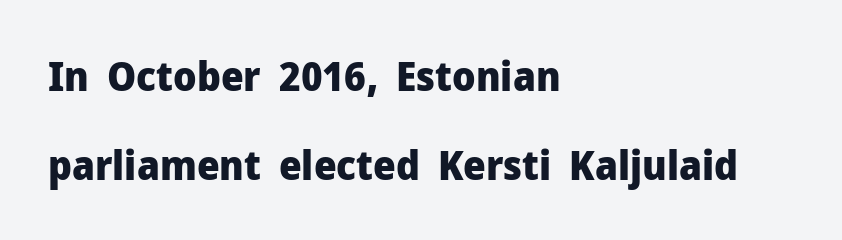
Font category for this specimen: sans-serif. The strip under each line holds only bare page. Strong, thick strokes mark this as bold type. The passage shown is typed in a proportional face where columns would drift. A classic flush-left, rag-right setting is used for this passage. This rendering leaves character spacing at its baseline value.
